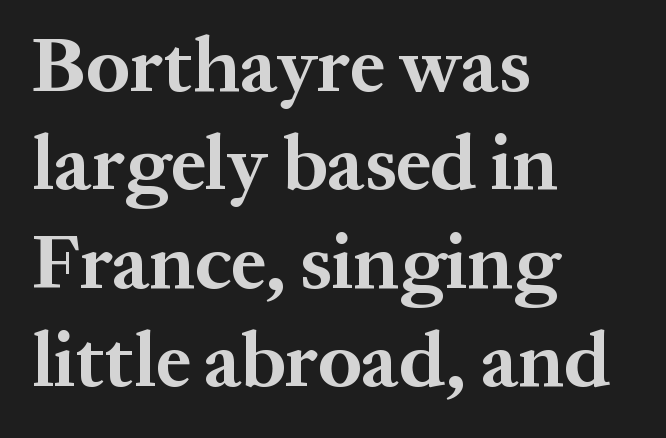
{"serif": "yes", "italic": "no", "bold": "yes", "weight": "bold", "width": "normal", "stroke_contrast": "medium", "x_height": "medium", "monospaced": "no", "underline": "no", "align": "left", "line_spacing": "normal", "line_spacing_ratio": 1.26, "letter_spacing": "normal", "letter_spacing_em": 0.0, "glyph_px": 78}
